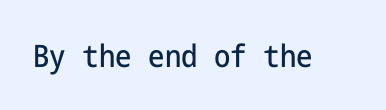
Q: Is the text italic (slanted)? A: No, it is upright.
Q: Is the typeface a serif or a sans-serif typeface? A: Sans-serif.
Q: Is the text underlined? A: No.
Q: Is the spacing between letters normal or unusually wide? A: Normal.
Q: Width (condensed, normal, or wide)? A: Condensed.
Q: Stroke contrast? A: Low.
Q: x-height? A: Medium.
